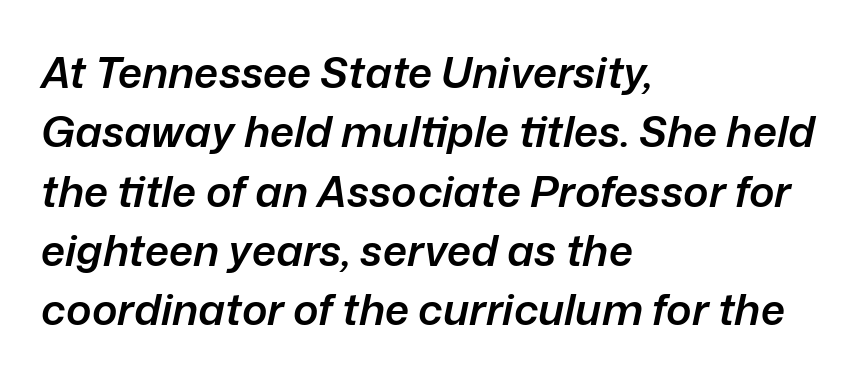
Q: Is the text bold? A: Semi-bold.
Q: Is the text italic (slanted)? A: Yes, it leans right by about 12 degrees.
Q: Is the text underlined? A: No.
Q: How is the paragraph aligned? A: Left-aligned.
Q: Is the spacing between letters normal or unusually wide? A: Normal.
Q: Is the spacing between lines tight, normal or loose? A: Normal.
Q: Width (condensed, normal, or wide)? A: Normal.
Q: Stroke contrast? A: Low.
Q: x-height? A: Medium.
Q: Monospaced? A: No.
